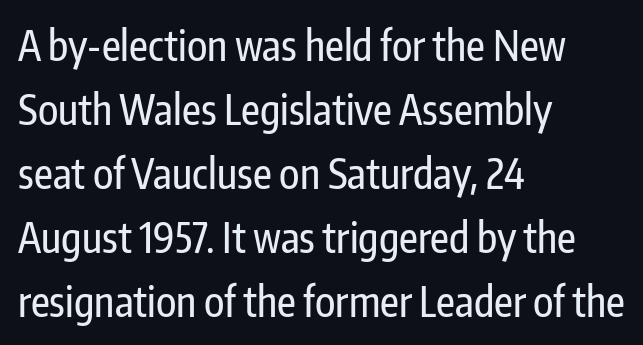
Q: Is the text italic (slanted)? A: No, it is upright.
Q: Is the typeface a serif or a sans-serif typeface? A: Sans-serif.
Q: Is the text underlined? A: No.
Q: How is the paragraph aligned? A: Left-aligned.
Q: Is the spacing between letters normal or unusually wide? A: Normal.
Q: Is the spacing between lines tight, normal or loose? A: Normal.
Q: Width (condensed, normal, or wide)? A: Condensed.
Q: Stroke contrast? A: Low.
Q: x-height? A: Medium.
Q: Monospaced? A: No.
